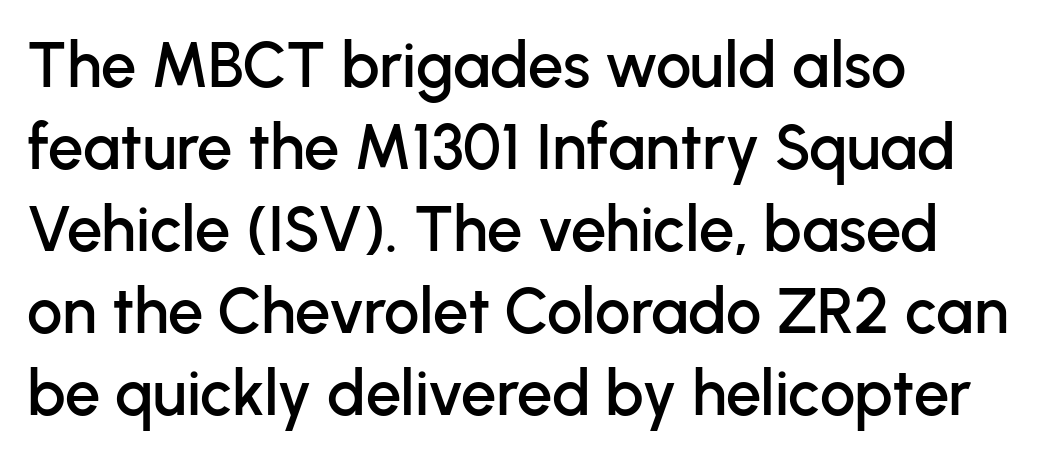
The image shows 63 px sans-serif type, upright; set left-aligned, normal line spacing (1.3x), normal letter spacing, not underlined; low stroke contrast and a medium x-height.
